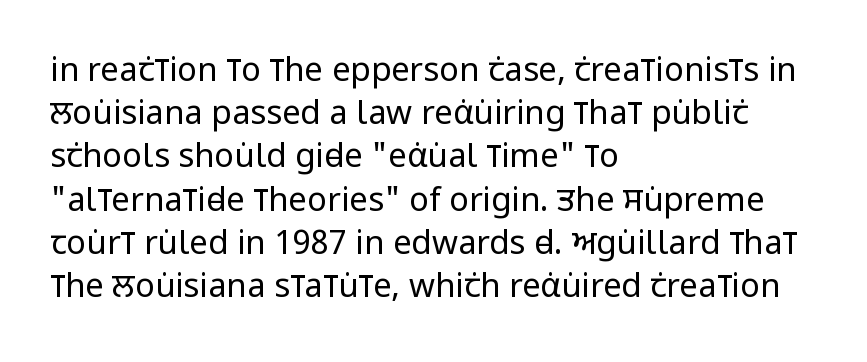
Q: Is the text bold? A: No.
Q: Is the text italic (slanted)? A: No, it is upright.
Q: Is the typeface a serif or a sans-serif typeface? A: Sans-serif.
Q: Is the text underlined? A: No.
Q: How is the paragraph aligned? A: Left-aligned.
Q: Is the spacing between letters normal or unusually wide? A: Normal.
Q: Is the spacing between lines tight, normal or loose? A: Normal.
Q: Width (condensed, normal, or wide)? A: Condensed.
Q: Stroke contrast? A: Low.
Q: x-height? A: Large.
Q: Monospaced? A: No.
